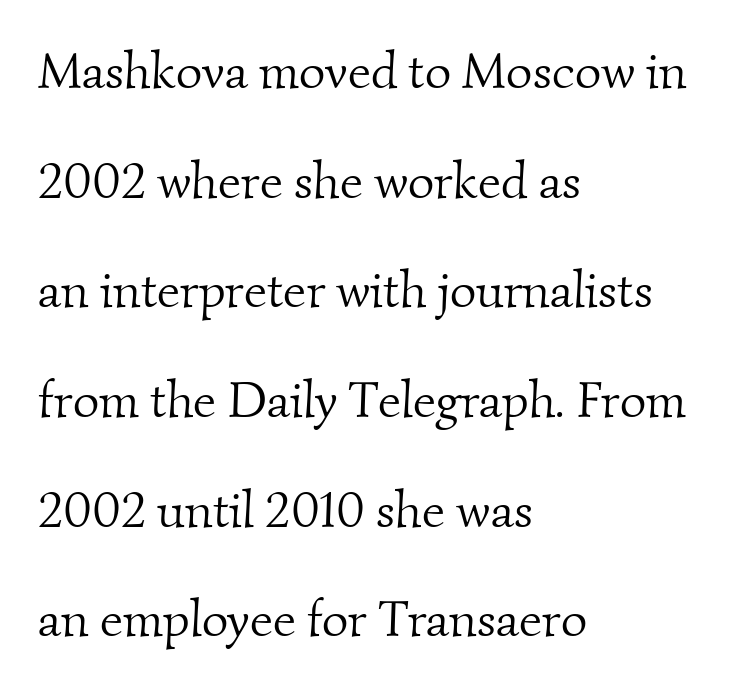
Q: Is the text bold? A: No.
Q: Is the typeface a serif or a sans-serif typeface? A: Serif.
Q: Is the text underlined? A: No.
Q: How is the paragraph aligned? A: Left-aligned.
Q: Is the spacing between letters normal or unusually wide? A: Normal.
Q: Is the spacing between lines tight, normal or loose? A: Loose.
Q: Width (condensed, normal, or wide)? A: Normal.
Q: Stroke contrast? A: Medium.
Q: x-height? A: Small.
Q: Monospaced? A: No.
